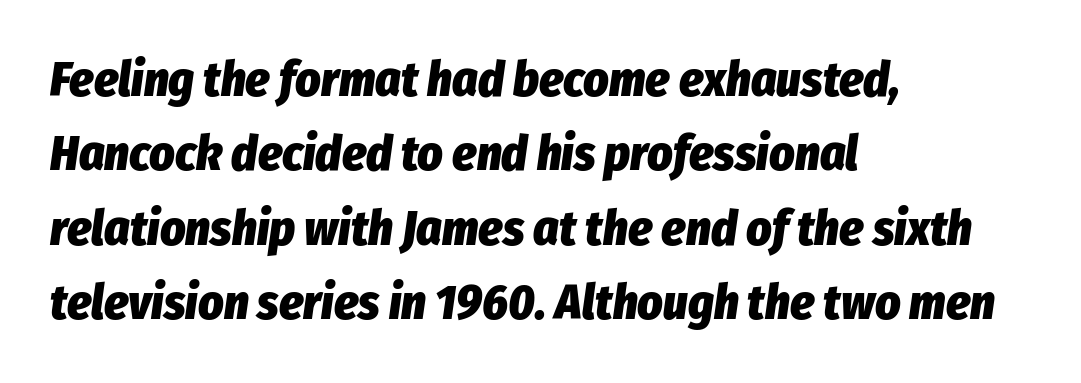
The image shows 49 px heavy, condensed type, italic (leaning right); set left-aligned, normal line spacing (1.52x), normal letter spacing, not underlined; low stroke contrast and a medium x-height.
